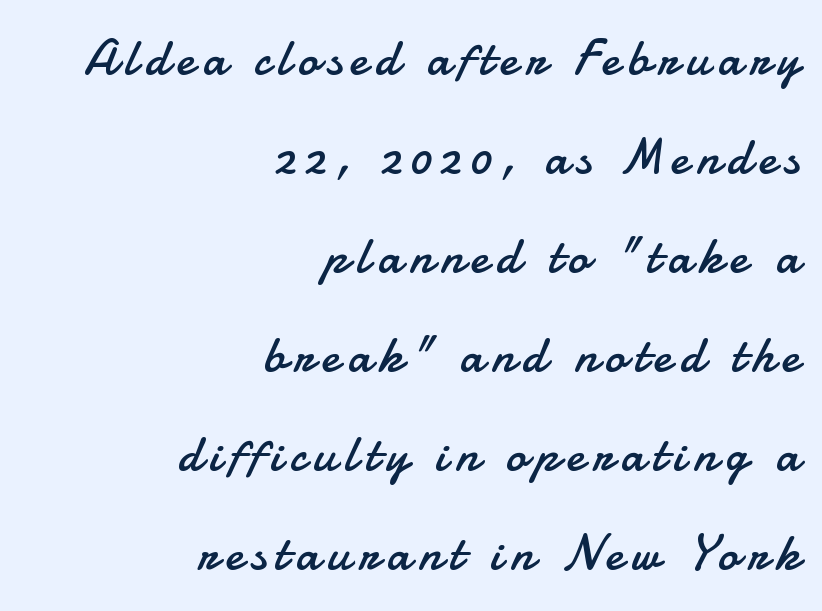
Q: Is the text bold? A: No.
Q: Is the text italic (slanted)? A: Yes.
Q: Is the typeface a serif or a sans-serif typeface? A: Sans-serif.
Q: Is the text underlined? A: No.
Q: How is the paragraph aligned? A: Right-aligned.
Q: Is the spacing between lines tight, normal or loose? A: Loose.
Q: Width (condensed, normal, or wide)? A: Normal.
Q: Stroke contrast? A: Low.
Q: x-height? A: Small.
Q: Monospaced? A: No.
